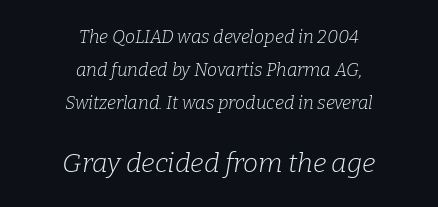
One-word summary of the alignment: center. Characters are canted at an angle relative to the baseline's perpendicular. A student would notice the bottom passage is typeset larger than what precedes it. Glyph-to-glyph distance matches everyday printed text. No chunkiness to these letters — they're not bold.
